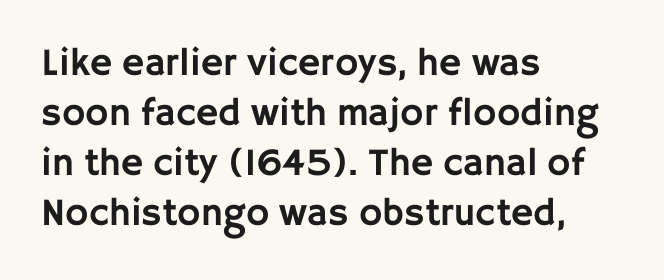
The image shows 39 px sans-serif type, upright; set left-aligned, normal line spacing (1.28x), normal letter spacing, not underlined; low stroke contrast and a large x-height.
